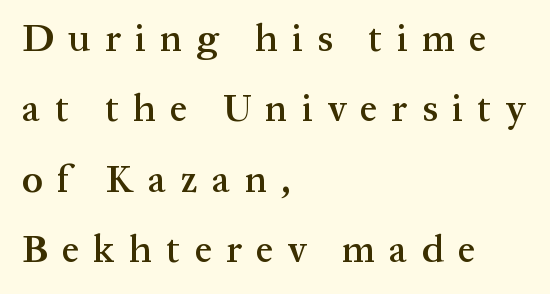
The image shows 38 px semibold serif type, upright; set left-aligned, line spacing 1.85x, unusually wide letter spacing (+0.38 em), not underlined; medium stroke contrast and a medium x-height.
